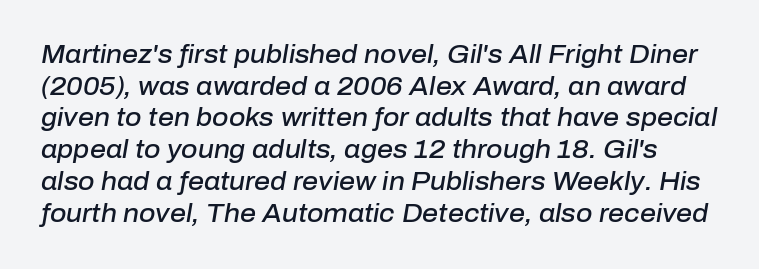
Q: Is the text bold? A: Semi-bold.
Q: Is the text italic (slanted)? A: Yes, it leans right by about 10 degrees.
Q: Is the text underlined? A: No.
Q: Is the spacing between letters normal or unusually wide? A: Normal.
Q: Is the spacing between lines tight, normal or loose? A: Normal.
